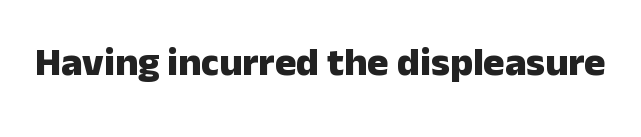
Q: Is the text bold? A: Yes.
Q: Is the text italic (slanted)? A: No, it is upright.
Q: Is the typeface a serif or a sans-serif typeface? A: Sans-serif.
Q: Is the text underlined? A: No.
Q: Is the spacing between letters normal or unusually wide? A: Normal.
Q: Width (condensed, normal, or wide)? A: Normal.
Q: Stroke contrast? A: Low.
Q: x-height? A: Medium.
Q: Monospaced? A: No.
